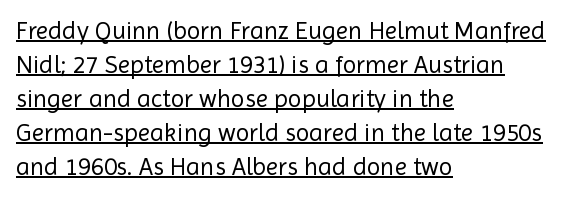
The image shows 25 px text type, upright; set left-aligned, normal line spacing (1.36x), normal letter spacing, underlined.
